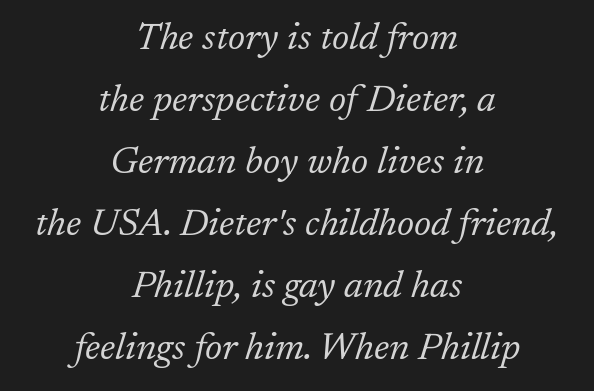
Q: Is the text bold? A: No.
Q: Is the text italic (slanted)? A: Yes, it leans right by about 17 degrees.
Q: Is the typeface a serif or a sans-serif typeface? A: Serif.
Q: Is the text underlined? A: No.
Q: How is the paragraph aligned? A: Centered.
Q: Is the spacing between letters normal or unusually wide? A: Normal.
Q: Is the spacing between lines tight, normal or loose? A: Normal.
Q: Width (condensed, normal, or wide)? A: Normal.
Q: Stroke contrast? A: Low.
Q: x-height? A: Medium.
Q: Monospaced? A: No.
